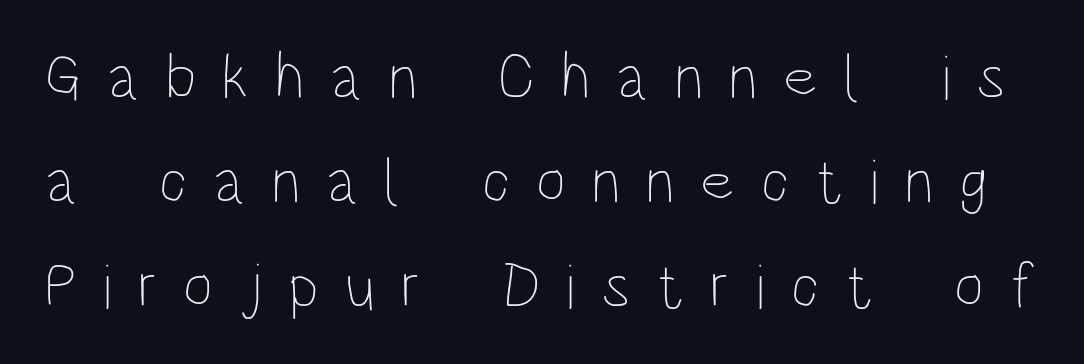
Q: Is the text bold? A: No.
Q: Is the text italic (slanted)? A: No, it is upright.
Q: Is the text underlined? A: No.
Q: Is the spacing between letters normal or unusually wide? A: Unusually wide.
Q: Is the spacing between lines tight, normal or loose? A: Normal.
Q: Width (condensed, normal, or wide)? A: Condensed.
Q: Stroke contrast? A: Low.
Q: x-height? A: Large.
Q: Monospaced? A: No.
